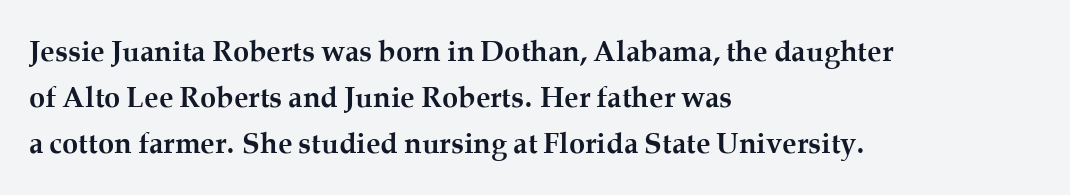
The image shows 29 px semibold serif type, upright; set left-aligned, normal line spacing (1.58x), normal letter spacing, not underlined; medium stroke contrast and a medium x-height.
